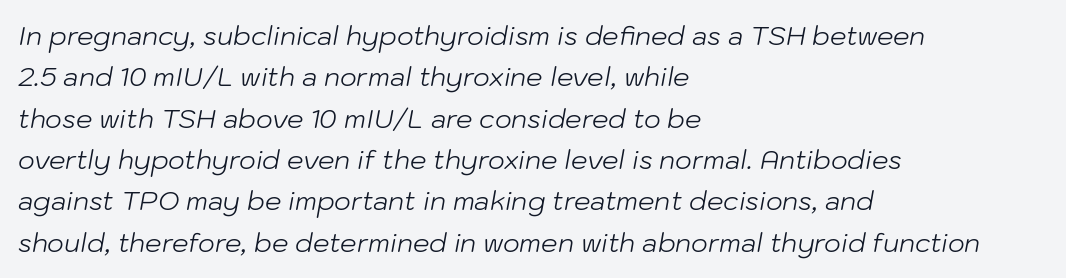
Horizontal bands of white between lines are of average thickness. Has an underline been added? It has not. The ragged edge is on the right, which tells us the setting is flush left. The rendering keeps characters at their native spacing. The axis of the letterforms is tilted away from vertical. Heft: none added — not bold.
